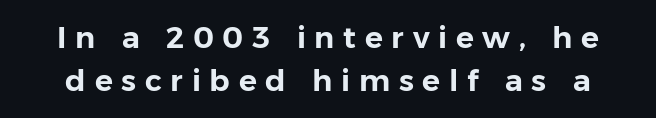
The image shows 30 px sans-serif type, upright; set normal line spacing (1.45x), unusually wide letter spacing (+0.29 em), not underlined; low stroke contrast and a medium x-height.
